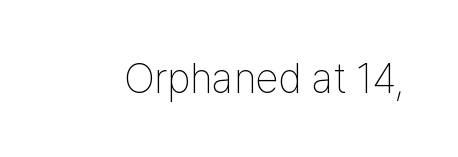
Q: Is the text bold? A: No.
Q: Is the text italic (slanted)? A: No, it is upright.
Q: Is the typeface a serif or a sans-serif typeface? A: Sans-serif.
Q: Is the text underlined? A: No.
Q: Is the spacing between letters normal or unusually wide? A: Normal.
Q: Width (condensed, normal, or wide)? A: Condensed.
Q: Stroke contrast? A: Low.
Q: x-height? A: Medium.
Q: Monospaced? A: No.
